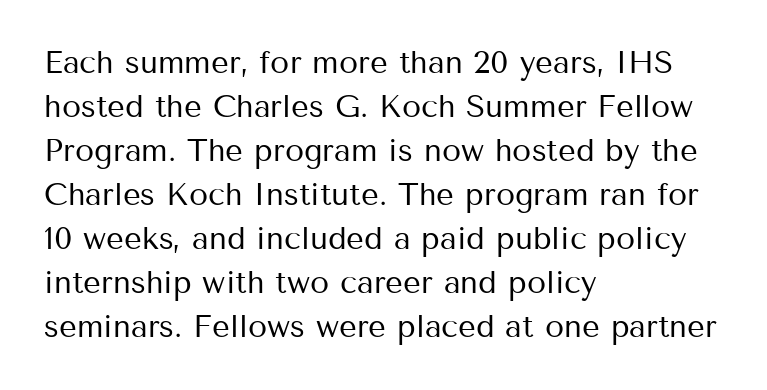
{"serif": "no", "italic": "no", "bold": "no", "weight": "regular", "width": "normal", "stroke_contrast": "medium", "x_height": "medium", "monospaced": "no", "underline": "no", "align": "left", "line_spacing": "normal", "line_spacing_ratio": 1.42, "letter_spacing": "normal", "letter_spacing_em": 0.0, "glyph_px": 31}
